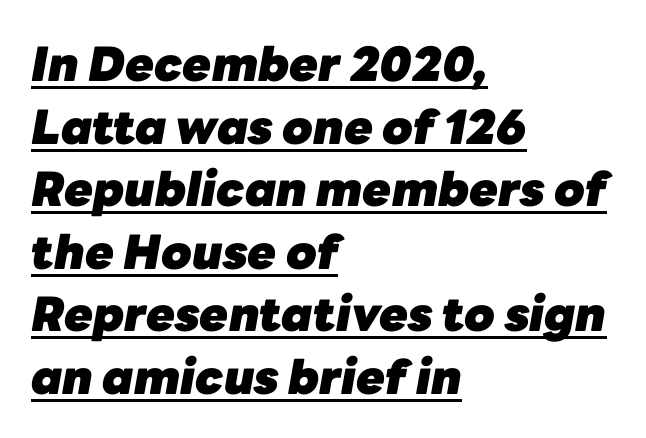
{"italic": "yes", "lean": "right", "slant_degrees": 10, "bold": "yes", "weight": "heavy", "width": "normal", "stroke_contrast": "low", "x_height": "medium", "monospaced": "no", "underline": "yes", "align": "left", "line_spacing": "normal", "line_spacing_ratio": 1.33, "letter_spacing": "normal", "letter_spacing_em": 0.0, "glyph_px": 47}
